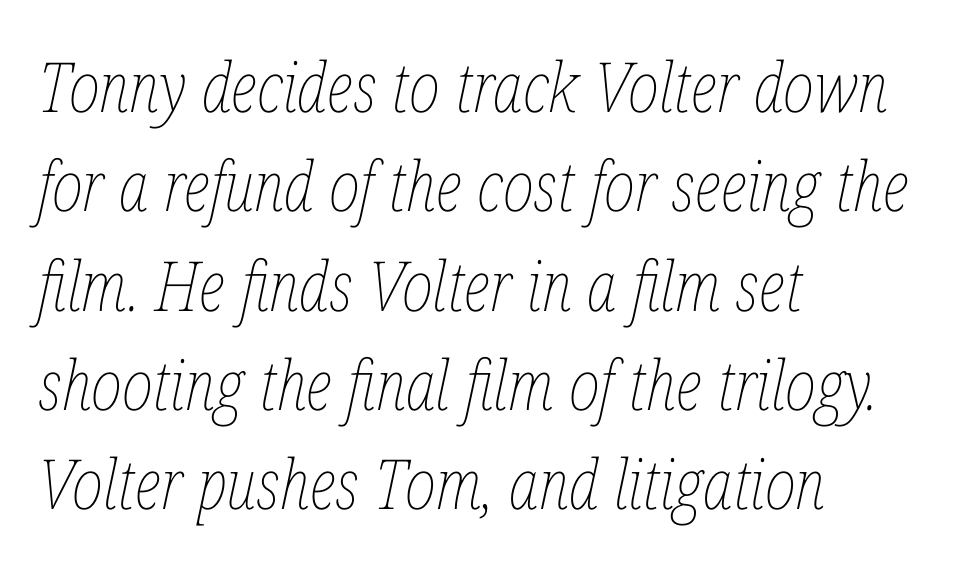
The image shows 69 px thin, condensed type, italic (leaning right); set left-aligned, normal line spacing (1.44x), normal letter spacing, not underlined; low stroke contrast and a medium x-height.
